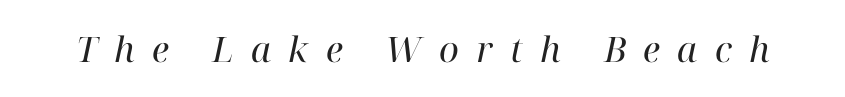
Q: Is the text bold? A: No.
Q: Is the text italic (slanted)? A: Yes, it leans right by about 12 degrees.
Q: Is the typeface a serif or a sans-serif typeface? A: Serif.
Q: Is the text underlined? A: No.
Q: Is the spacing between letters normal or unusually wide? A: Unusually wide.
Q: Width (condensed, normal, or wide)? A: Normal.
Q: Stroke contrast? A: High.
Q: x-height? A: Medium.
Q: Monospaced? A: No.
